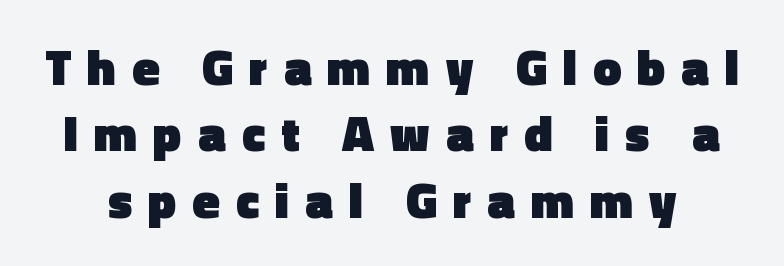
The specimen reads as upright at a glance. Letters rest on an invisible, unmarked baseline. Proportional: the letters do not fall into vertical columns. Short note: letters widely spaced.
